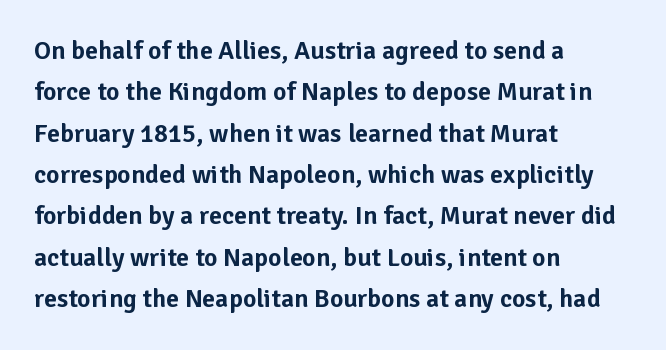
Q: Is the text italic (slanted)? A: No, it is upright.
Q: Is the text underlined? A: No.
Q: How is the paragraph aligned? A: Left-aligned.
Q: Is the spacing between letters normal or unusually wide? A: Normal.
Q: Is the spacing between lines tight, normal or loose? A: Normal.
